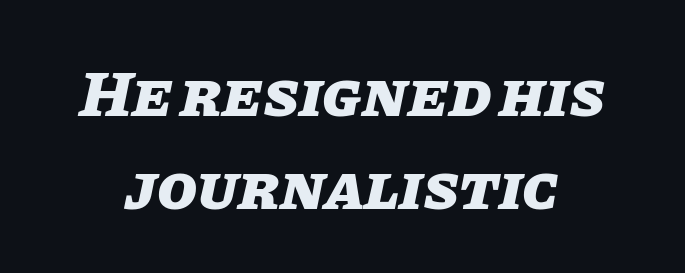
The image shows 65 px heavy type, italic (leaning right); set normal line spacing (1.43x), normal letter spacing, not underlined; low stroke contrast and a large x-height.
